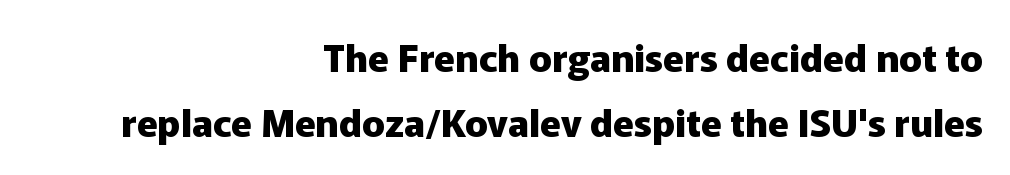
Q: Is the text bold? A: Yes.
Q: Is the text italic (slanted)? A: No, it is upright.
Q: Is the typeface a serif or a sans-serif typeface? A: Sans-serif.
Q: Is the text underlined? A: No.
Q: How is the paragraph aligned? A: Right-aligned.
Q: Is the spacing between letters normal or unusually wide? A: Normal.
Q: Width (condensed, normal, or wide)? A: Normal.
Q: Stroke contrast? A: Low.
Q: x-height? A: Medium.
Q: Monospaced? A: No.
